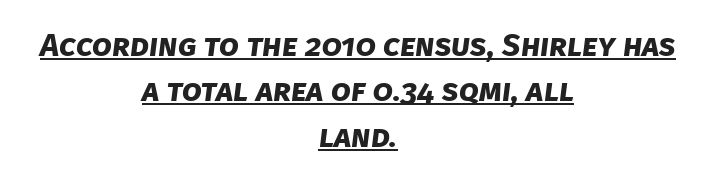
Q: Is the text bold? A: Yes.
Q: Is the typeface a serif or a sans-serif typeface? A: Sans-serif.
Q: Is the text underlined? A: Yes.
Q: How is the paragraph aligned? A: Centered.
Q: Is the spacing between letters normal or unusually wide? A: Normal.
Q: Is the spacing between lines tight, normal or loose? A: Normal.
Q: Width (condensed, normal, or wide)? A: Normal.
Q: Stroke contrast? A: Low.
Q: x-height? A: Large.
Q: Monospaced? A: No.
